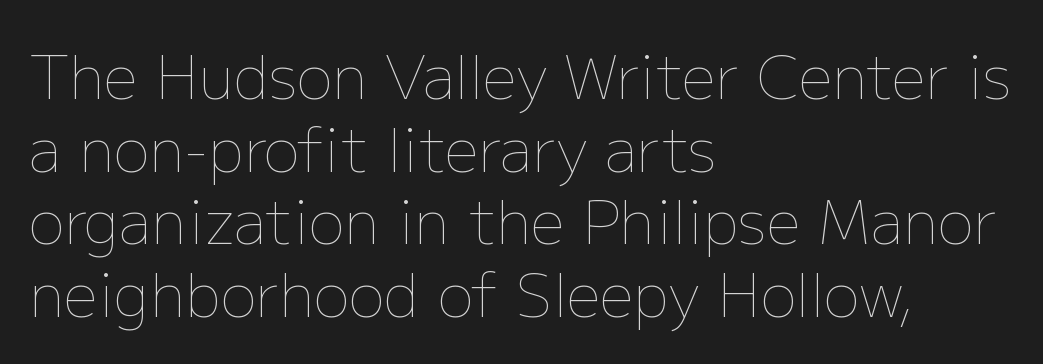
Q: Is the text bold? A: No.
Q: Is the text italic (slanted)? A: No, it is upright.
Q: Is the text underlined? A: No.
Q: How is the paragraph aligned? A: Left-aligned.
Q: Is the spacing between letters normal or unusually wide? A: Normal.
Q: Width (condensed, normal, or wide)? A: Normal.
Q: Stroke contrast? A: Low.
Q: x-height? A: Medium.
Q: Monospaced? A: No.
